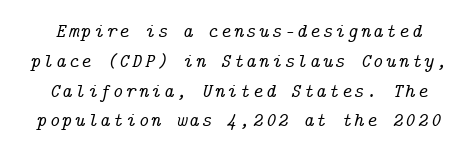
The image shows 20 px text type, italic (leaning right); set normal line spacing (1.49x), not underlined.
